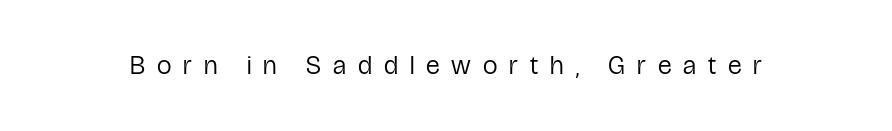
Tracking value appears strongly positive — letters spread wide. Bold? No — there's no thickening of the strokes. Nobody drew a line under any word here. Nope, not italic — everything's standing straight.
